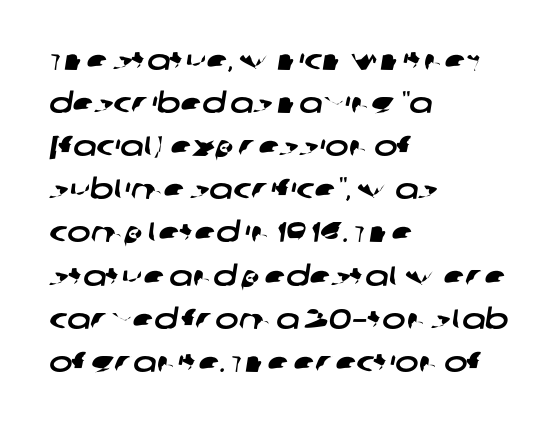
Q: Is the typeface a serif or a sans-serif typeface? A: Sans-serif.
Q: Is the text underlined? A: No.
Q: How is the paragraph aligned? A: Left-aligned.
Q: Is the spacing between letters normal or unusually wide? A: Normal.
Q: Is the spacing between lines tight, normal or loose? A: Normal.
Q: Width (condensed, normal, or wide)? A: Wide.
Q: Stroke contrast? A: Low.
Q: x-height? A: Large.
Q: Monospaced? A: No.
